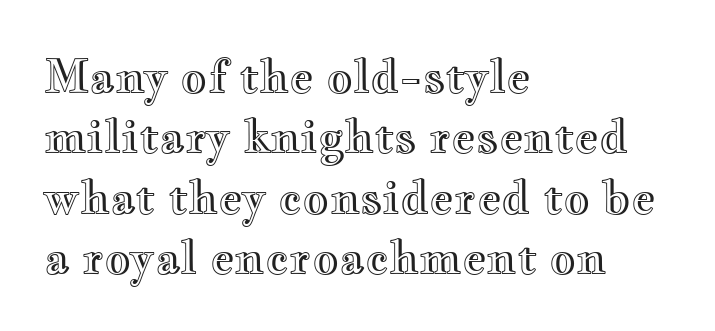
The image shows 46 px wide type, upright; set left-aligned, normal line spacing (1.31x), normal letter spacing, not underlined; a small x-height.
